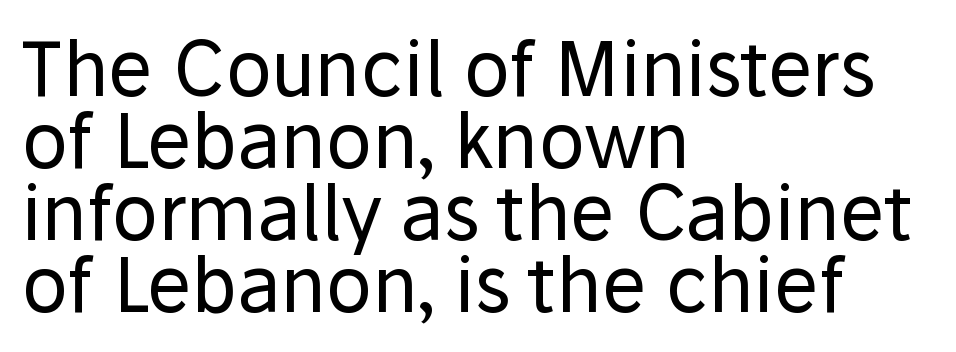
Q: Is the text bold? A: No.
Q: Is the text italic (slanted)? A: No, it is upright.
Q: Is the typeface a serif or a sans-serif typeface? A: Sans-serif.
Q: Is the text underlined? A: No.
Q: How is the paragraph aligned? A: Left-aligned.
Q: Is the spacing between letters normal or unusually wide? A: Normal.
Q: Is the spacing between lines tight, normal or loose? A: Tight.
Q: Width (condensed, normal, or wide)? A: Normal.
Q: Stroke contrast? A: Low.
Q: x-height? A: Medium.
Q: Monospaced? A: No.
